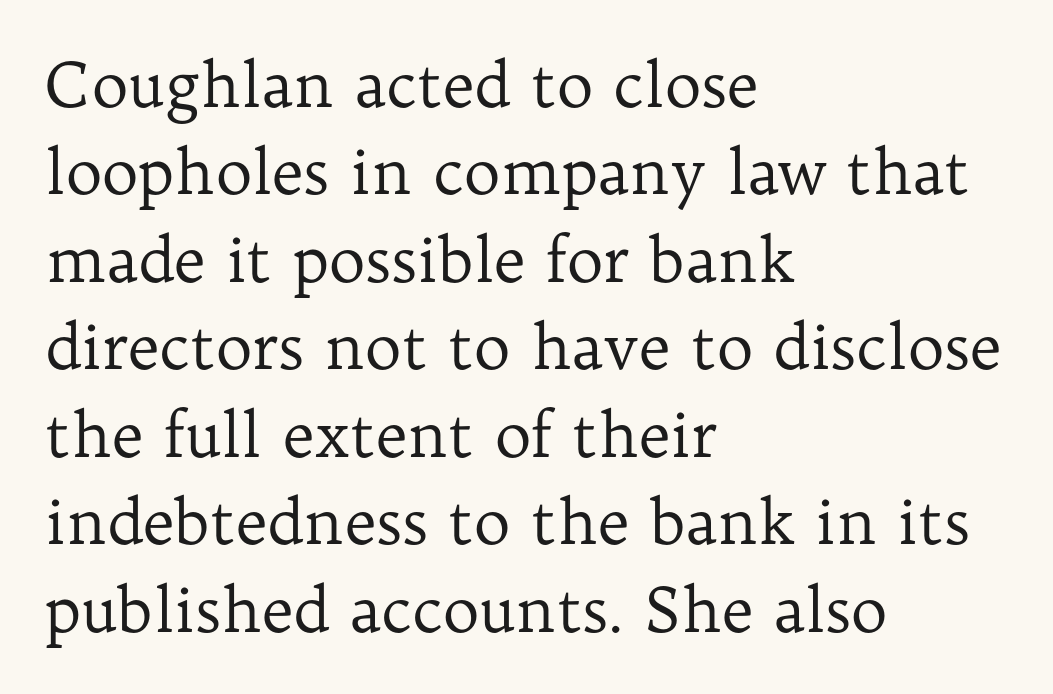
The image shows 62 px regular-weight serif type, upright; set left-aligned, normal line spacing (1.41x), normal letter spacing, not underlined; low stroke contrast and a medium x-height.
